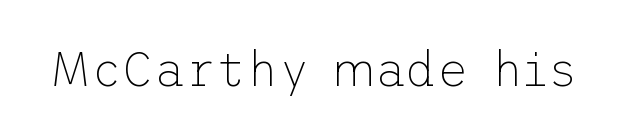
Q: Is the text bold? A: No.
Q: Is the text italic (slanted)? A: No, it is upright.
Q: Is the typeface a serif or a sans-serif typeface? A: Sans-serif.
Q: Is the text underlined? A: No.
Q: Is the spacing between letters normal or unusually wide? A: Normal.
Q: Width (condensed, normal, or wide)? A: Normal.
Q: Stroke contrast? A: Low.
Q: x-height? A: Medium.
